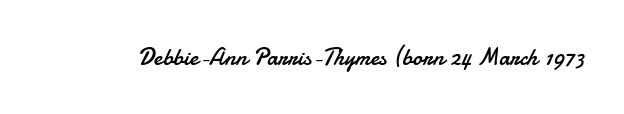
Only glyphs here, with clear space below each row. Between one letter and the next there's only the usual sliver of space. Is this a heavy cut? Hardly; it is regular or lighter.
